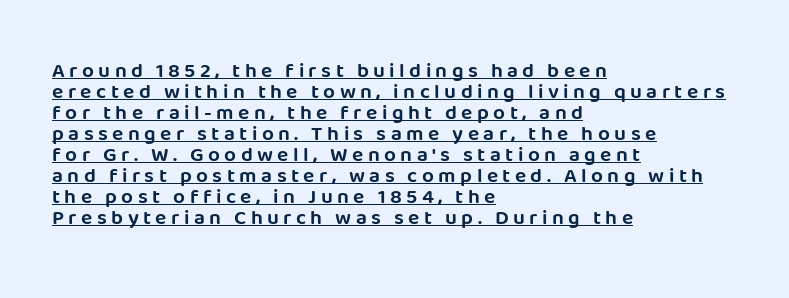
{"italic": "no", "underline": "yes", "align": "left", "line_spacing": "tight", "line_spacing_ratio": 1.0, "letter_spacing": "wide", "letter_spacing_em": 0.21, "glyph_px": 21}
